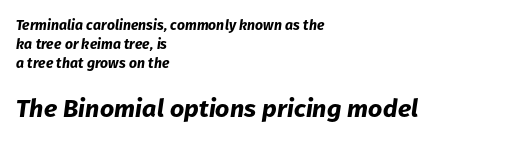
Q: Is the text bold? A: Yes.
Q: Is the text italic (slanted)? A: Yes, it leans right by about 8 degrees.
Q: Is the text underlined? A: No.
Q: How is the paragraph aligned? A: Left-aligned.
Q: Is the spacing between letters normal or unusually wide? A: Normal.
Q: Is the spacing between lines tight, normal or loose? A: Normal.
Q: Which block of text is set in a larger size, the first (top) or the second (bottom)? A: The second (bottom) one.
